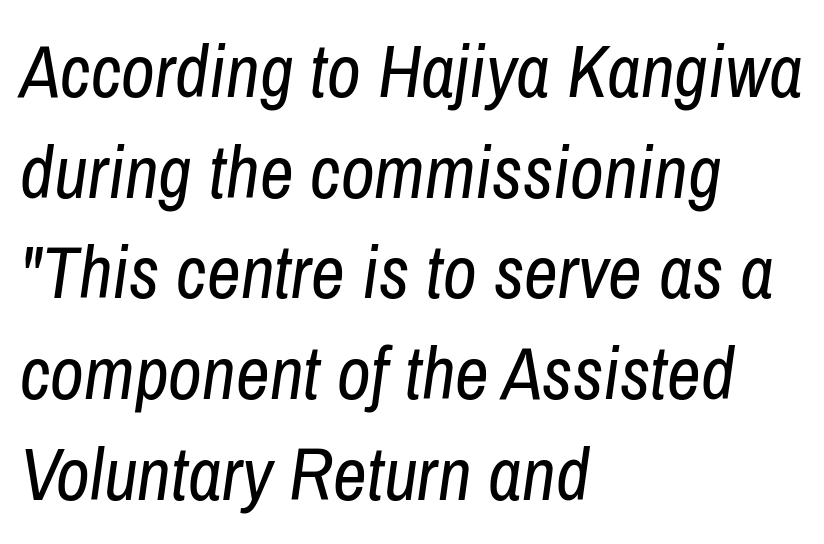
Q: Is the text bold? A: No.
Q: Is the text italic (slanted)? A: Yes, it leans right by about 8 degrees.
Q: Is the text underlined? A: No.
Q: How is the paragraph aligned? A: Left-aligned.
Q: Is the spacing between letters normal or unusually wide? A: Normal.
Q: Is the spacing between lines tight, normal or loose? A: Normal.
Q: Width (condensed, normal, or wide)? A: Condensed.
Q: Stroke contrast? A: Low.
Q: x-height? A: Medium.
Q: Monospaced? A: No.
